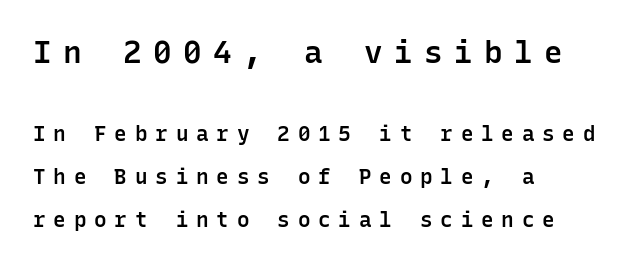
The letters in the upper block stand taller than those in the block below. This sample has the even, mechanical cadence of fixed-width lettering. Typesetter's note: demi weight, one step under bold. Characters follow at a spacing far wider than the type designer built in. The designer dialed line spacing up above the default. The type family on display is of the sans-serif kind.
